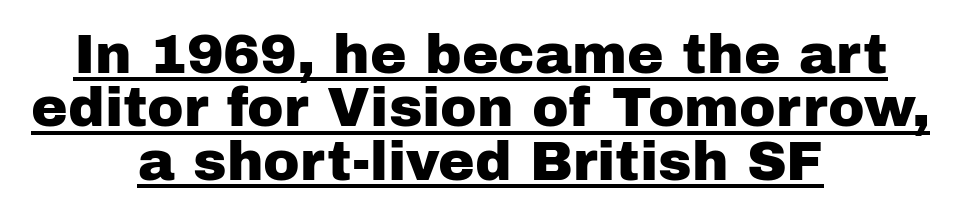
{"serif": "no", "italic": "no", "width": "normal", "stroke_contrast": "low", "x_height": "medium", "monospaced": "no", "underline": "yes", "align": "center", "line_spacing": "tight", "line_spacing_ratio": 0.97, "letter_spacing": "normal", "letter_spacing_em": 0.0, "glyph_px": 55}
